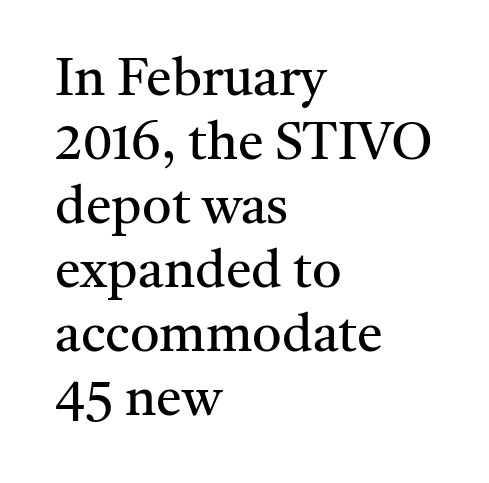
{"serif": "yes", "italic": "no", "bold": "no", "weight": "regular", "width": "normal", "stroke_contrast": "medium", "x_height": "medium", "monospaced": "no", "underline": "no", "align": "left", "line_spacing_ratio": 1.23, "letter_spacing": "normal", "letter_spacing_em": 0.0, "glyph_px": 52}
